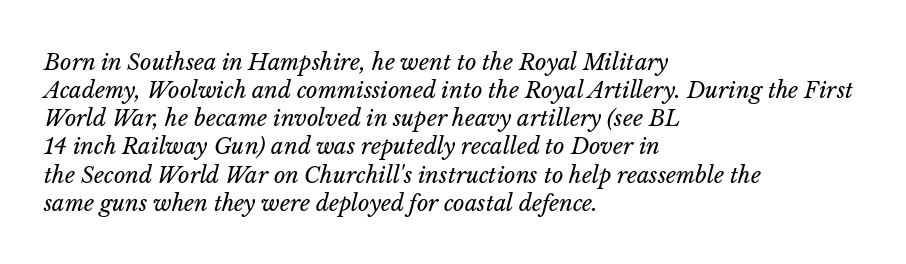
{"italic": "yes", "lean": "right", "slant_degrees": 14, "bold": "no", "underline": "no", "align": "left", "line_spacing": "normal", "line_spacing_ratio": 1.28, "letter_spacing": "normal", "letter_spacing_em": 0.0, "glyph_px": 22}
